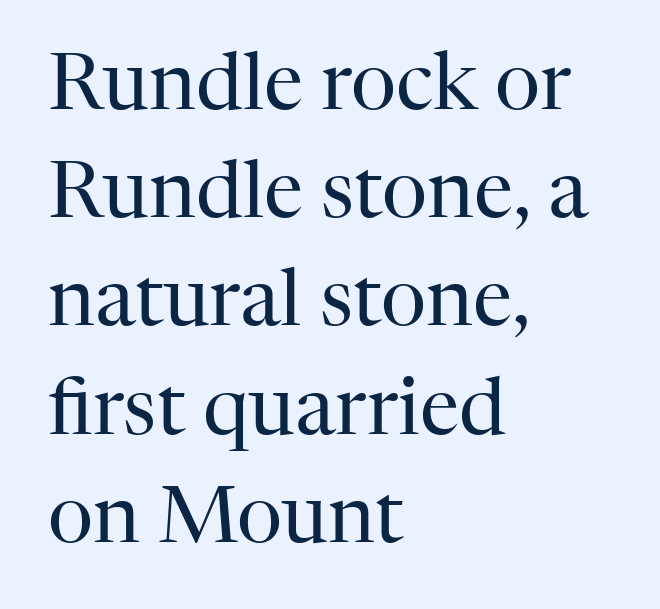
The image shows 79 px regular-weight serif type, upright; set left-aligned, normal line spacing (1.37x), normal letter spacing, not underlined; high stroke contrast and a medium x-height.
